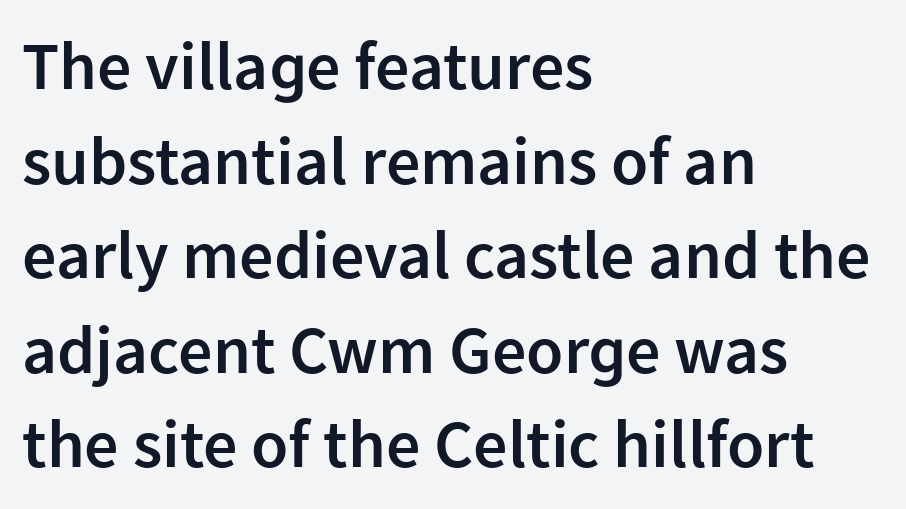
Teacher's note: observe the even left margin — that is flush-left alignment. The baseline area is clear. One glance says typical: line gaps are just what's usual. This rendering leaves character spacing at its baseline value.
